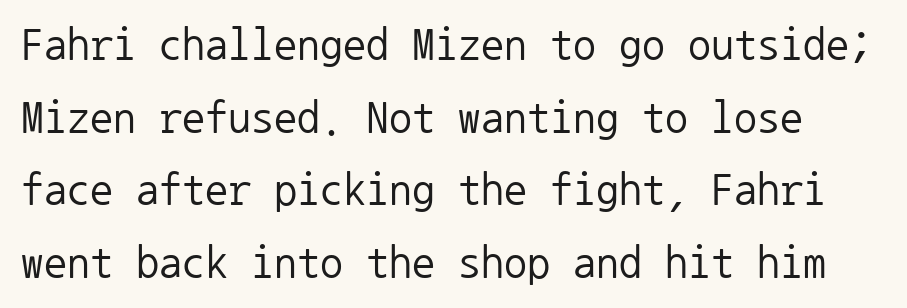
{"serif": "no", "italic": "no", "bold": "no", "weight": "regular", "width": "normal", "stroke_contrast": "low", "x_height": "medium", "monospaced": "yes", "underline": "no", "line_spacing": "normal", "line_spacing_ratio": 1.58, "letter_spacing": "normal", "letter_spacing_em": 0.0, "glyph_px": 46}
